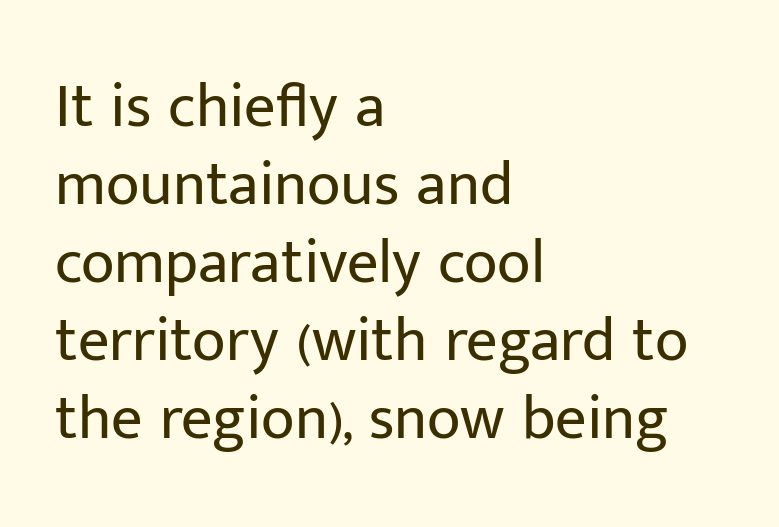
{"serif": "no", "italic": "no", "bold": "no", "weight": "regular", "width": "normal", "stroke_contrast": "low", "x_height": "medium", "monospaced": "no", "underline": "no", "align": "left", "line_spacing": "normal", "line_spacing_ratio": 1.26, "letter_spacing": "normal", "letter_spacing_em": 0.0, "glyph_px": 62}
